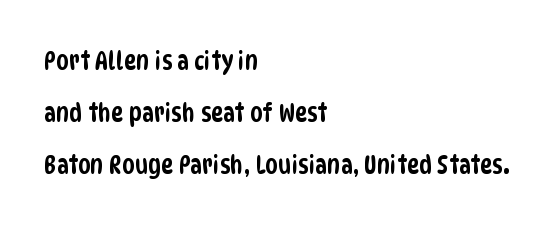
{"underline": "no", "align": "left", "line_spacing": "loose", "line_spacing_ratio": 2.0, "letter_spacing": "normal", "letter_spacing_em": 0.0, "glyph_px": 26}
